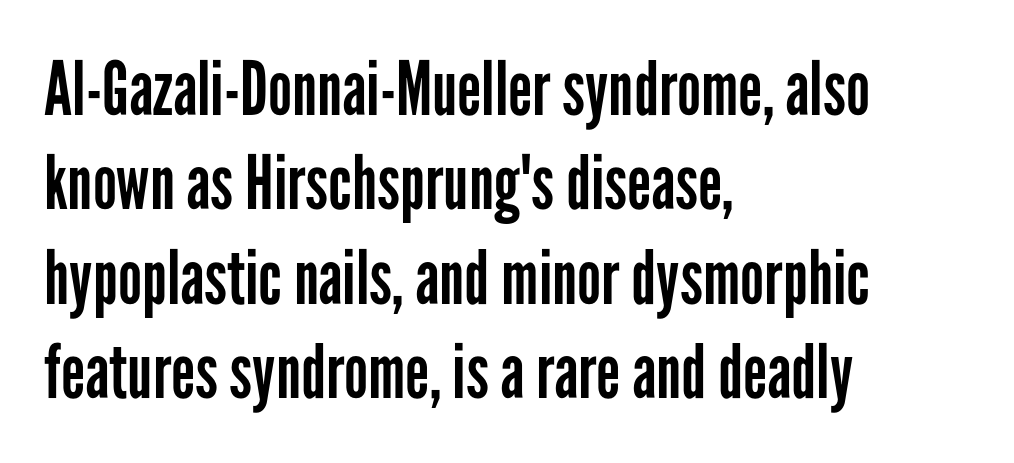
The image shows 75 px regular-weight, condensed sans-serif type, upright; set left-aligned, normal line spacing (1.26x), normal letter spacing, not underlined; low stroke contrast and a medium x-height.
